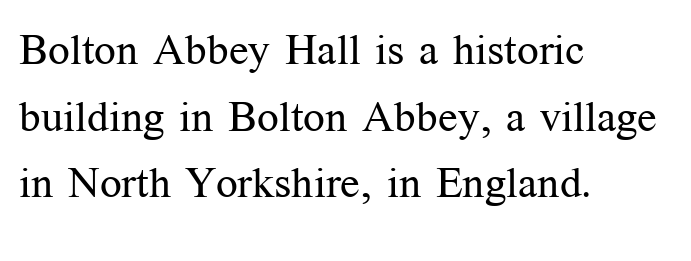
The image shows 43 px regular-weight serif type, upright; set left-aligned, normal line spacing (1.55x), normal letter spacing, not underlined; medium stroke contrast and a medium x-height.
